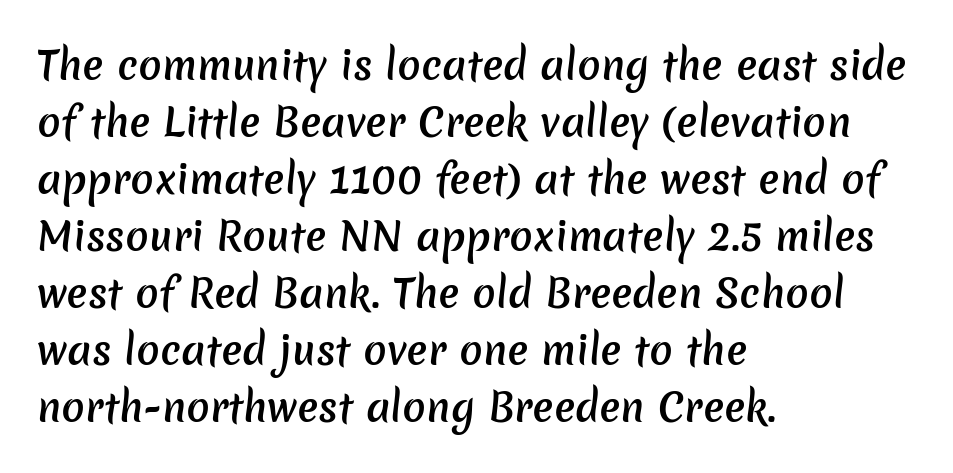
Q: Is the text bold? A: Semi-bold.
Q: Is the typeface a serif or a sans-serif typeface? A: Sans-serif.
Q: Is the text underlined? A: No.
Q: How is the paragraph aligned? A: Left-aligned.
Q: Is the spacing between letters normal or unusually wide? A: Normal.
Q: Is the spacing between lines tight, normal or loose? A: Normal.
Q: Width (condensed, normal, or wide)? A: Normal.
Q: Stroke contrast? A: Low.
Q: x-height? A: Medium.
Q: Monospaced? A: No.
